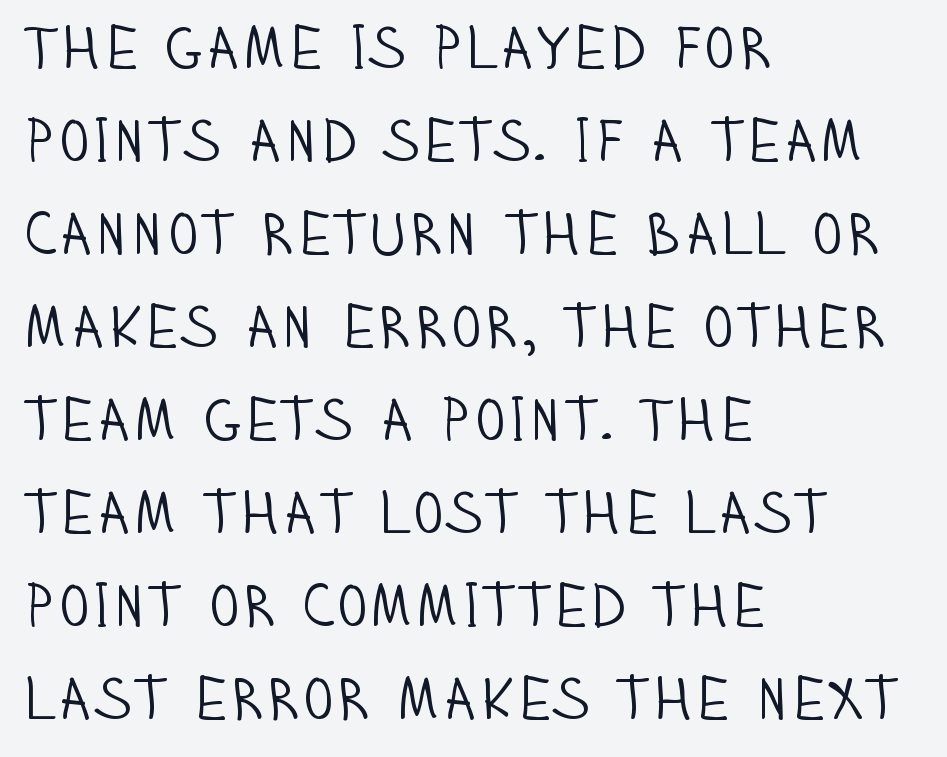
The image shows 60 px light, condensed sans-serif type, upright; set left-aligned, normal line spacing (1.55x), normal letter spacing, not underlined; low stroke contrast and a large x-height.
